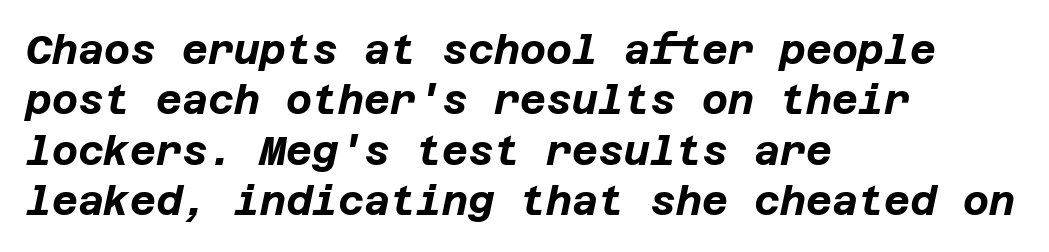
Q: Is the text bold? A: Yes.
Q: Is the text italic (slanted)? A: Yes, it leans right by about 12 degrees.
Q: Is the text underlined? A: No.
Q: How is the paragraph aligned? A: Left-aligned.
Q: Is the spacing between letters normal or unusually wide? A: Normal.
Q: Is the spacing between lines tight, normal or loose? A: Normal.
Q: Width (condensed, normal, or wide)? A: Normal.
Q: Stroke contrast? A: Low.
Q: x-height? A: Large.
